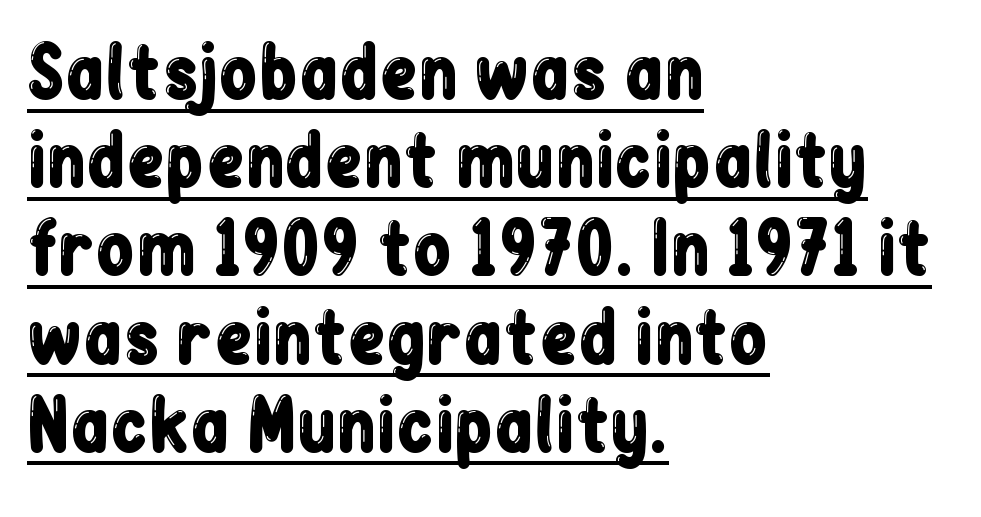
The image shows 70 px condensed sans-serif type, upright; set left-aligned, normal line spacing (1.26x), normal letter spacing, underlined; low stroke contrast and a medium x-height.
